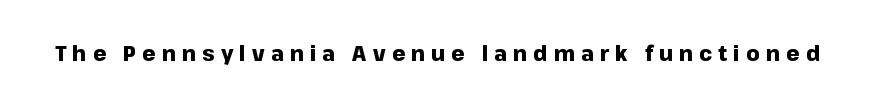
Nobody drew a line under any word here. The lettering holds an erect, upright posture throughout. Is the letter spacing exaggerated? Yes — the characters are pushed far apart. Caption: bold face, heavy strokes.
